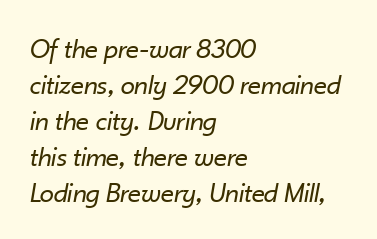
This sample has the flowing, uneven cadence of proportional lettering. This sample uses plain, unmodified letter spacing. Summary of weight: not heavy and not bold. When letters slant like this, we call the style italic.
